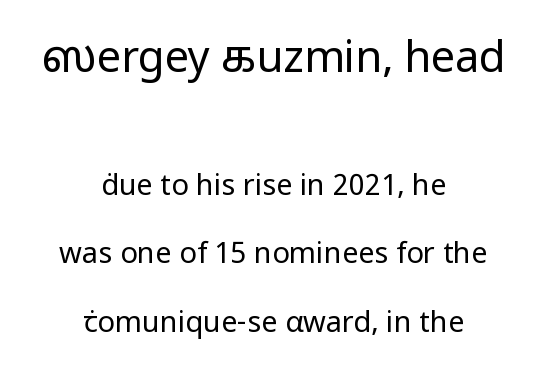
Q: Is the text bold? A: No.
Q: Is the text italic (slanted)? A: No, it is upright.
Q: Is the typeface a serif or a sans-serif typeface? A: Sans-serif.
Q: Is the text underlined? A: No.
Q: How is the paragraph aligned? A: Centered.
Q: Is the spacing between letters normal or unusually wide? A: Normal.
Q: Is the spacing between lines tight, normal or loose? A: Loose.
Q: Which block of text is set in a larger size, the first (top) or the second (bottom)? A: The first (top) one.
Q: Width (condensed, normal, or wide)? A: Normal.
Q: Stroke contrast? A: Low.
Q: x-height? A: Medium.
Q: Monospaced? A: No.
